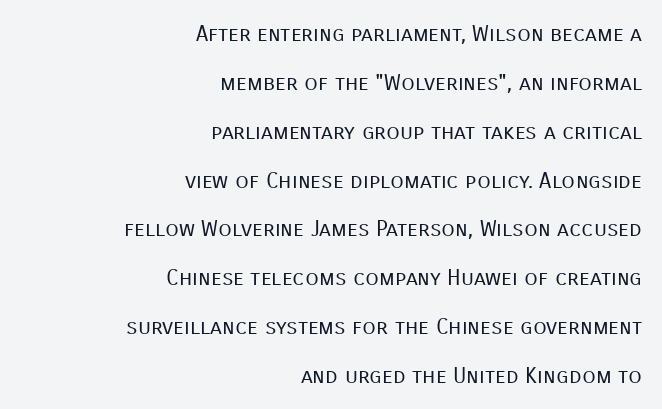
Each word holds together tightly as a unit, with standard inter-letter gaps. Baseline-to-baseline distance is far greater than the letter height. The area under the type is left untouched. The text block is weighted toward the right margin, trailing off unevenly leftward. It's the straight-up-and-down kind of type. Is this a heavy cut? Hardly; it is regular or lighter.
